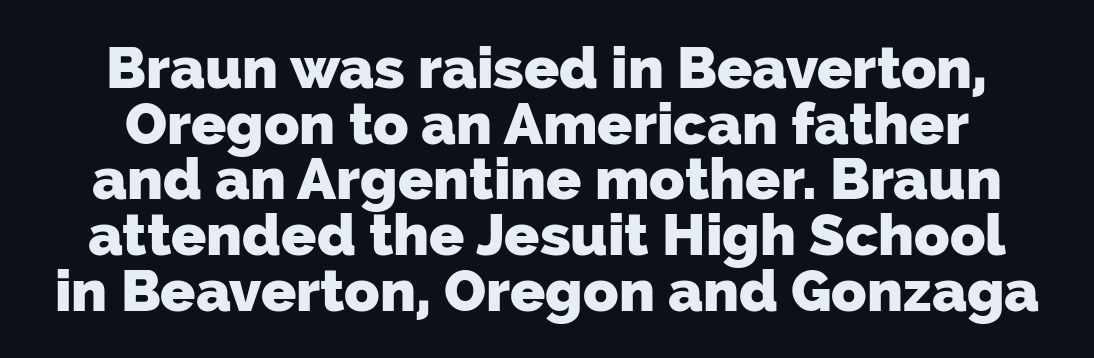
Nobody drew a line under any word here. Students, this is bold: see how much ink each stroke carries. You could not count columns in this text — the font is proportionally spaced. Summary of vertical rhythm: compact, with narrow interline spacing.
